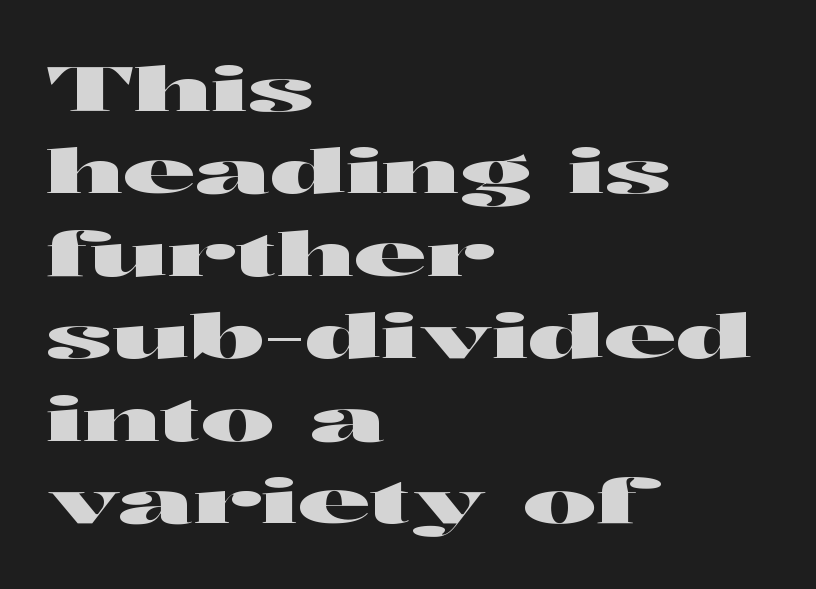
The image shows 62 px wide sans-serif type, upright; set left-aligned, normal line spacing (1.33x), normal letter spacing, not underlined; high stroke contrast and a medium x-height.
